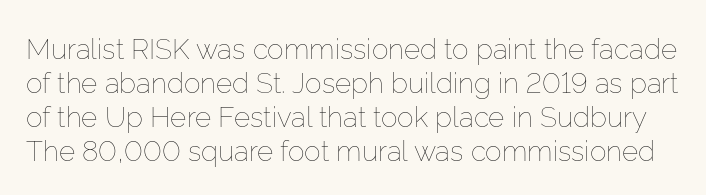
The image shows 28 px thin type, upright; set line spacing 1.22x, normal letter spacing, not underlined; low stroke contrast and a medium x-height.
